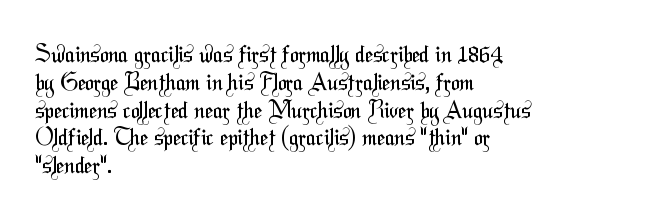
The image shows 23 px text type; set left-aligned, line spacing 1.21x, normal letter spacing, not underlined.
